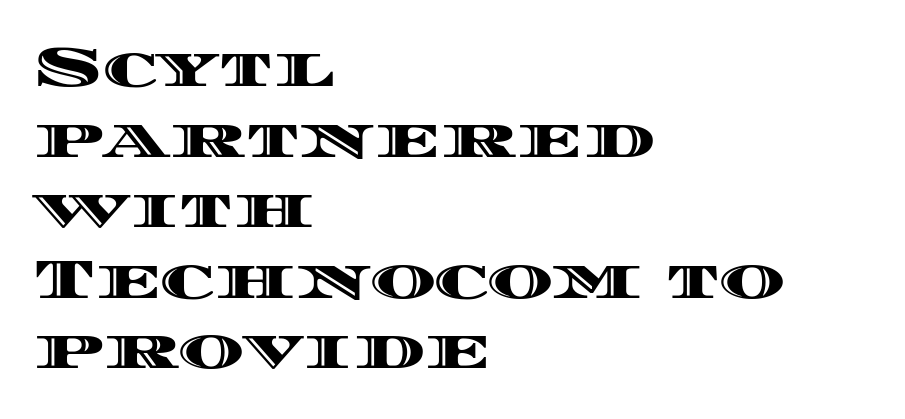
The image shows 56 px wide type, upright; set left-aligned, normal line spacing (1.26x), normal letter spacing, not underlined; a large x-height.
